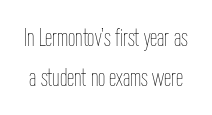
Is the letter spacing exaggerated? No — it looks like the ordinary default. Each stroke keeps to a modest, everyday thickness or less. Type without underlining. Tall strokes in this sample are plumb rather than angled.
